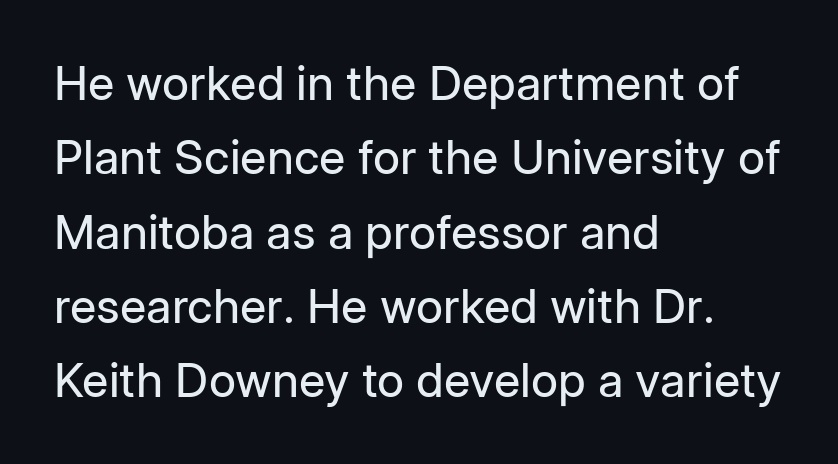
Q: Is the text bold? A: No.
Q: Is the text italic (slanted)? A: No, it is upright.
Q: Is the typeface a serif or a sans-serif typeface? A: Sans-serif.
Q: Is the text underlined? A: No.
Q: How is the paragraph aligned? A: Left-aligned.
Q: Is the spacing between letters normal or unusually wide? A: Normal.
Q: Is the spacing between lines tight, normal or loose? A: Normal.
Q: Width (condensed, normal, or wide)? A: Normal.
Q: Stroke contrast? A: Low.
Q: x-height? A: Medium.
Q: Monospaced? A: No.
